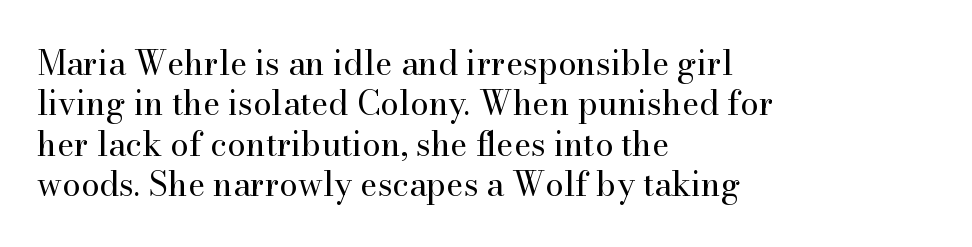
The image shows 33 px regular-weight serif type, upright; set left-aligned, line spacing 1.22x, normal letter spacing, not underlined; high stroke contrast and a small x-height.
